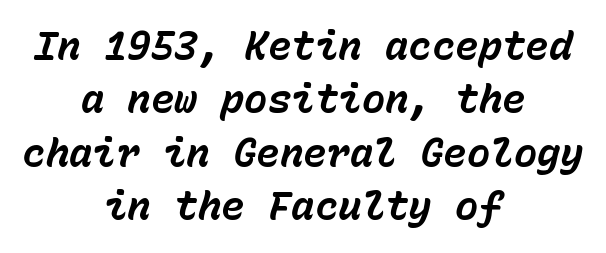
The image shows 39 px bold type, italic (leaning right), monospaced; set centered, normal line spacing (1.37x), normal letter spacing, not underlined; low stroke contrast and a medium x-height.
